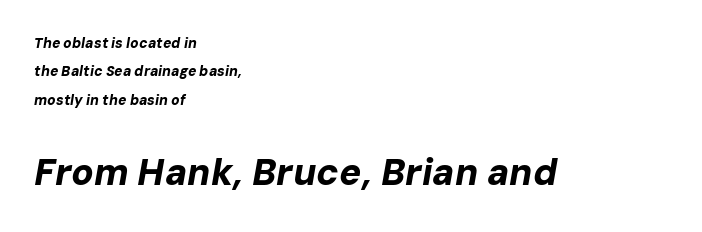
{"italic": "yes", "lean": "right", "slant_degrees": 10, "bold": "yes", "weight": "bold", "width": "normal", "stroke_contrast": "low", "x_height": "medium", "monospaced": "no", "underline": "no", "align": "left", "line_spacing": "loose", "line_spacing_ratio": 2.02, "letter_spacing": "normal", "letter_spacing_em": 0.0, "larger_block": "second", "size_ratio": 2.64, "glyph_px": 37}
